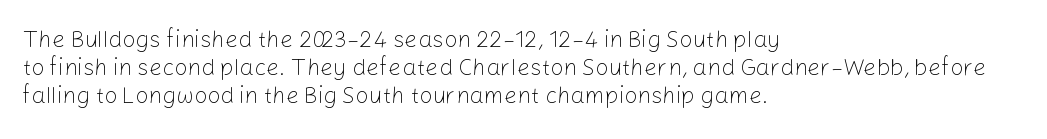
Q: Is the text bold? A: No.
Q: Is the text italic (slanted)? A: No, it is upright.
Q: Is the text underlined? A: No.
Q: How is the paragraph aligned? A: Left-aligned.
Q: Is the spacing between letters normal or unusually wide? A: Normal.
